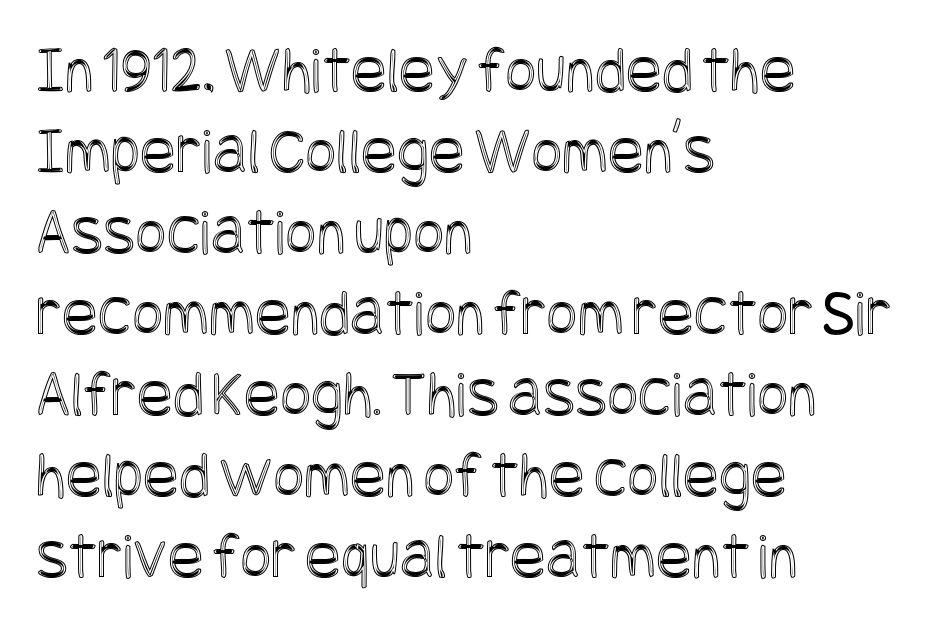
The image shows 67 px condensed type, upright; set left-aligned, line spacing 1.21x, normal letter spacing, not underlined; a large x-height.
